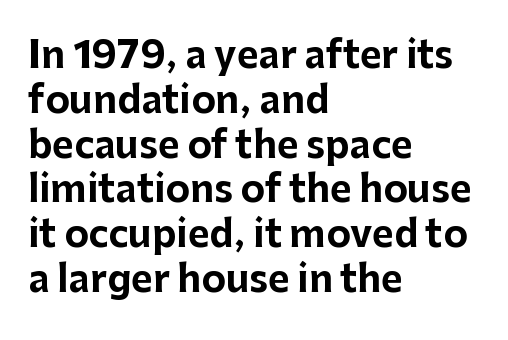
Q: Is the text bold? A: Yes.
Q: Is the text italic (slanted)? A: No, it is upright.
Q: Is the typeface a serif or a sans-serif typeface? A: Sans-serif.
Q: Is the text underlined? A: No.
Q: How is the paragraph aligned? A: Left-aligned.
Q: Is the spacing between letters normal or unusually wide? A: Normal.
Q: Width (condensed, normal, or wide)? A: Normal.
Q: Stroke contrast? A: Low.
Q: x-height? A: Medium.
Q: Monospaced? A: No.
